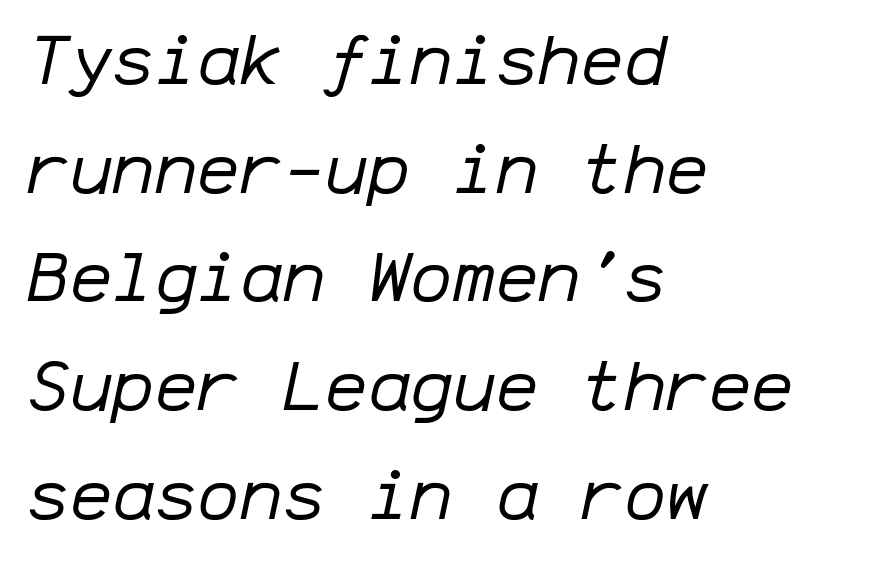
The image shows 71 px regular-weight type, italic (leaning right), monospaced; set left-aligned, normal line spacing (1.53x), normal letter spacing, not underlined; low stroke contrast and a medium x-height.
